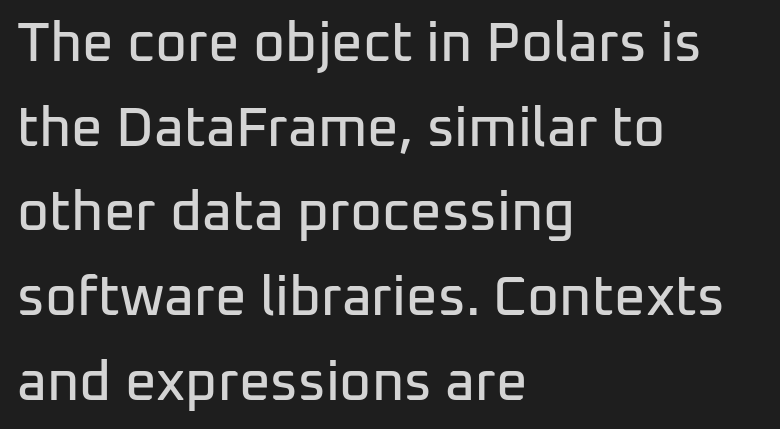
Q: Is the text italic (slanted)? A: No, it is upright.
Q: Is the typeface a serif or a sans-serif typeface? A: Sans-serif.
Q: Is the text underlined? A: No.
Q: How is the paragraph aligned? A: Left-aligned.
Q: Is the spacing between letters normal or unusually wide? A: Normal.
Q: Is the spacing between lines tight, normal or loose? A: Normal.
Q: Width (condensed, normal, or wide)? A: Normal.
Q: Stroke contrast? A: Low.
Q: x-height? A: Medium.
Q: Monospaced? A: No.
